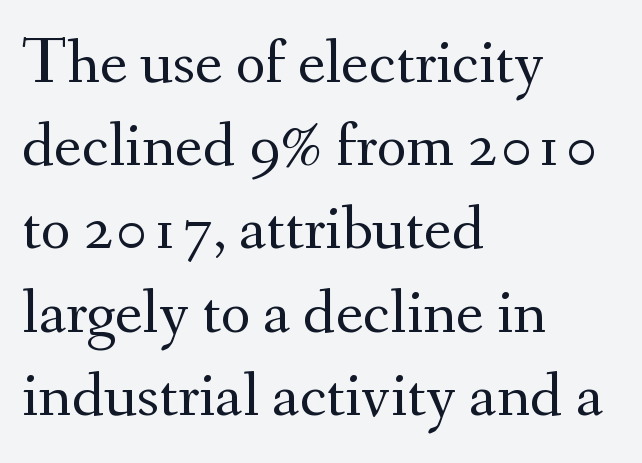
Descenders hang freely into open space. Style check: upright. You can tell from the footed stems that serif type was used. The passage shown is not bold in any degree. Summary of vertical rhythm: regular, with standard interline spacing.
